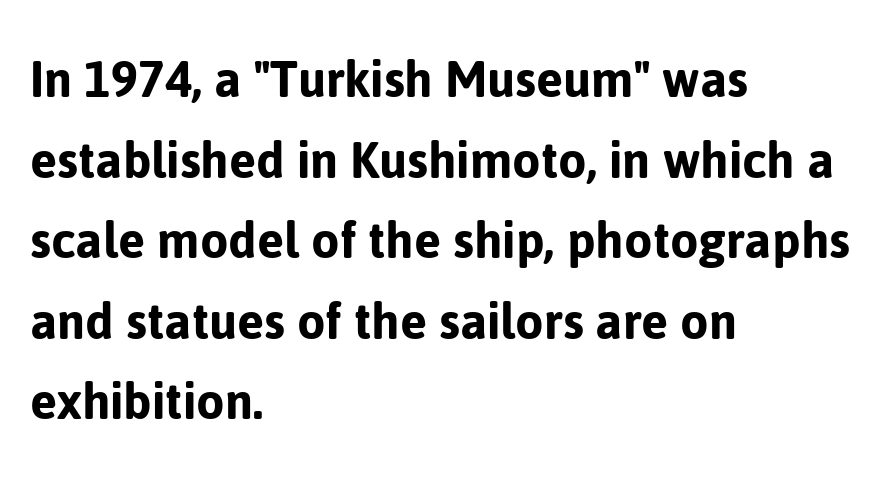
Q: Is the text italic (slanted)? A: No, it is upright.
Q: Is the typeface a serif or a sans-serif typeface? A: Sans-serif.
Q: Is the text underlined? A: No.
Q: How is the paragraph aligned? A: Left-aligned.
Q: Is the spacing between letters normal or unusually wide? A: Normal.
Q: Is the spacing between lines tight, normal or loose? A: Normal.
Q: Width (condensed, normal, or wide)? A: Normal.
Q: Stroke contrast? A: Low.
Q: x-height? A: Medium.
Q: Monospaced? A: No.
